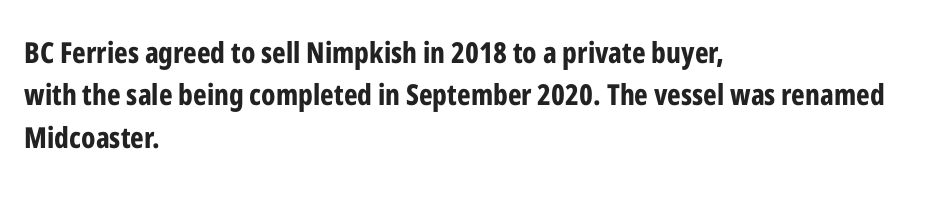
The image shows 29 px bold, condensed sans-serif type, upright; set left-aligned, normal line spacing (1.46x), normal letter spacing, not underlined; low stroke contrast and a medium x-height.
